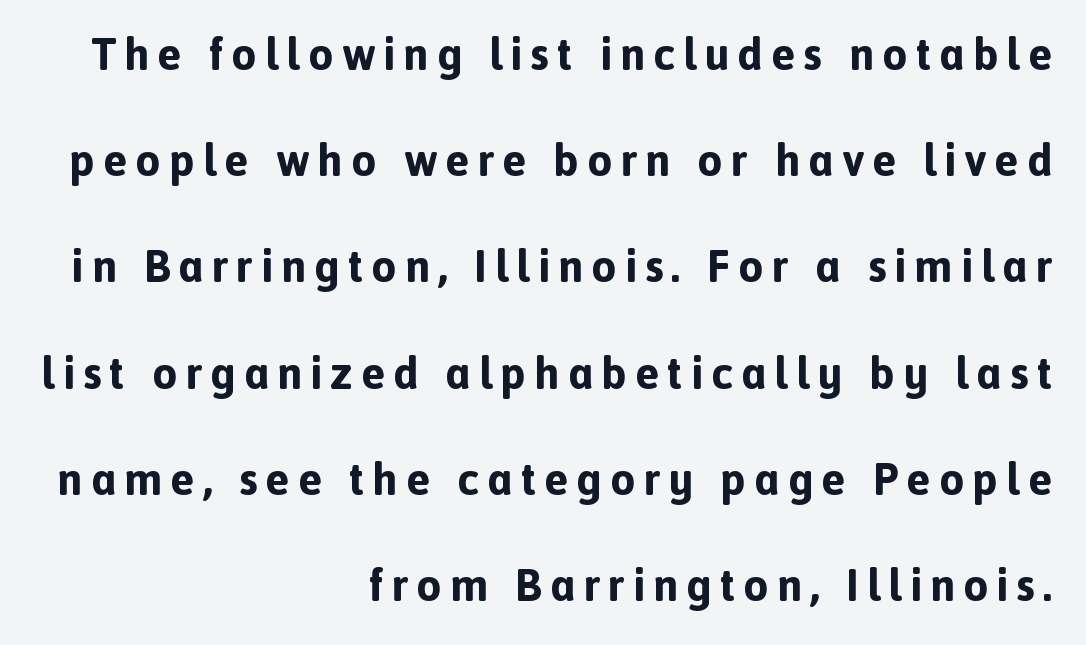
Q: Is the text bold? A: Yes.
Q: Is the text italic (slanted)? A: No, it is upright.
Q: Is the typeface a serif or a sans-serif typeface? A: Sans-serif.
Q: Is the text underlined? A: No.
Q: How is the paragraph aligned? A: Right-aligned.
Q: Is the spacing between lines tight, normal or loose? A: Loose.
Q: Width (condensed, normal, or wide)? A: Normal.
Q: x-height? A: Medium.
Q: Monospaced? A: No.
